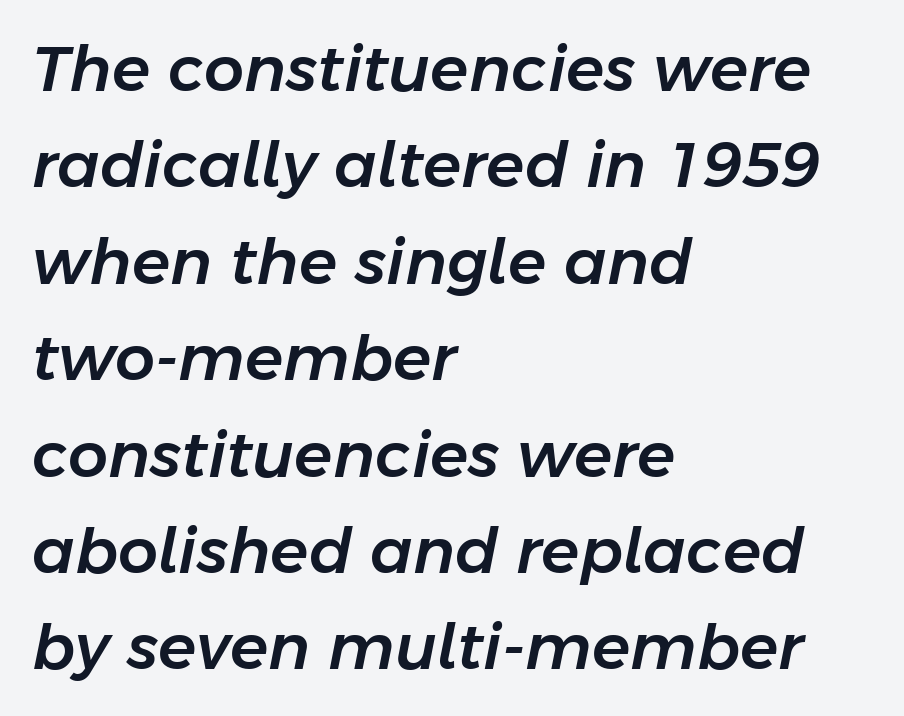
The image shows 63 px text type, italic (leaning right); set left-aligned, normal line spacing (1.53x), normal letter spacing, not underlined; low stroke contrast and a medium x-height.
